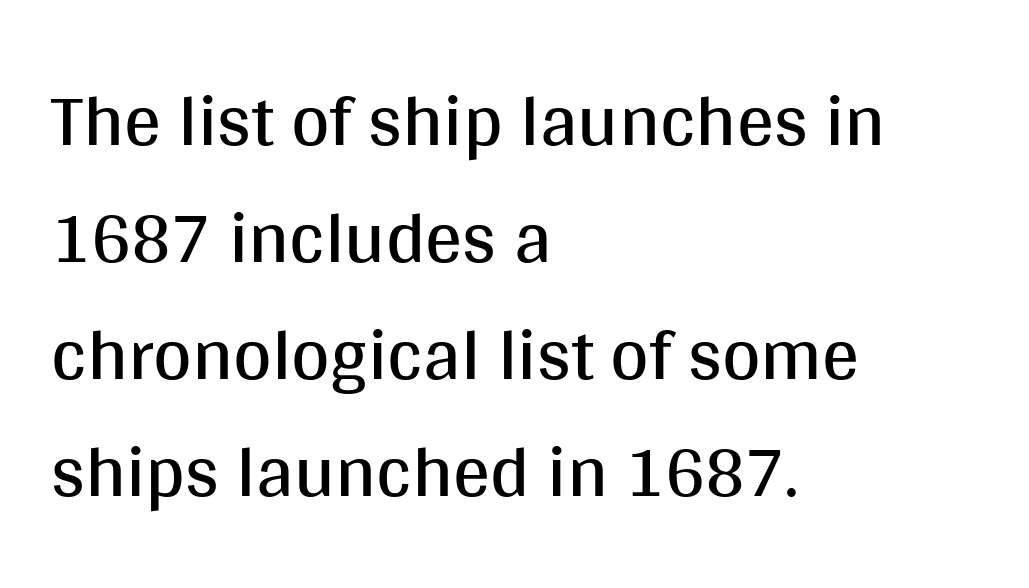
Q: Is the text bold? A: No.
Q: Is the text italic (slanted)? A: No, it is upright.
Q: Is the typeface a serif or a sans-serif typeface? A: Sans-serif.
Q: Is the text underlined? A: No.
Q: How is the paragraph aligned? A: Left-aligned.
Q: Is the spacing between letters normal or unusually wide? A: Normal.
Q: Is the spacing between lines tight, normal or loose? A: Normal.
Q: Width (condensed, normal, or wide)? A: Normal.
Q: Stroke contrast? A: Medium.
Q: x-height? A: Large.
Q: Monospaced? A: No.
